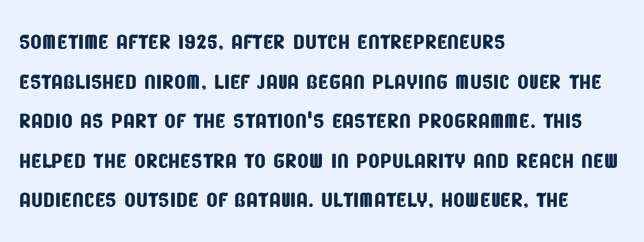
The image shows 30 px condensed sans-serif type; set left-aligned, normal line spacing (1.32x), normal letter spacing, not underlined; low stroke contrast and a large x-height.
